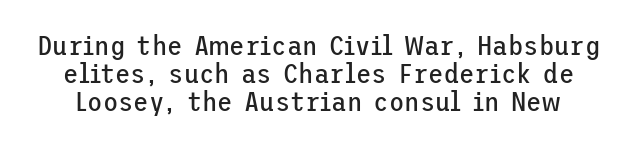
Words float on clear page, feet unadorned. The weight would be labelled regular, book, light, or lighter still. Interline gaps are noticeably narrow in this sample. Nothing unusual about the tracking: characters are spaced as the font intends. Posture: upright roman.
